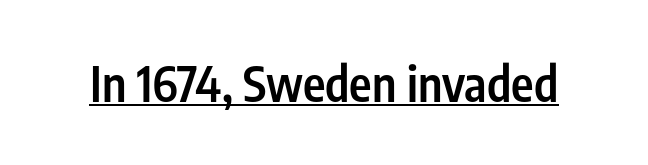
Q: Is the text bold? A: Semi-bold.
Q: Is the text italic (slanted)? A: No, it is upright.
Q: Is the typeface a serif or a sans-serif typeface? A: Sans-serif.
Q: Is the text underlined? A: Yes.
Q: Is the spacing between letters normal or unusually wide? A: Normal.
Q: Width (condensed, normal, or wide)? A: Condensed.
Q: Stroke contrast? A: Low.
Q: x-height? A: Medium.
Q: Monospaced? A: No.
